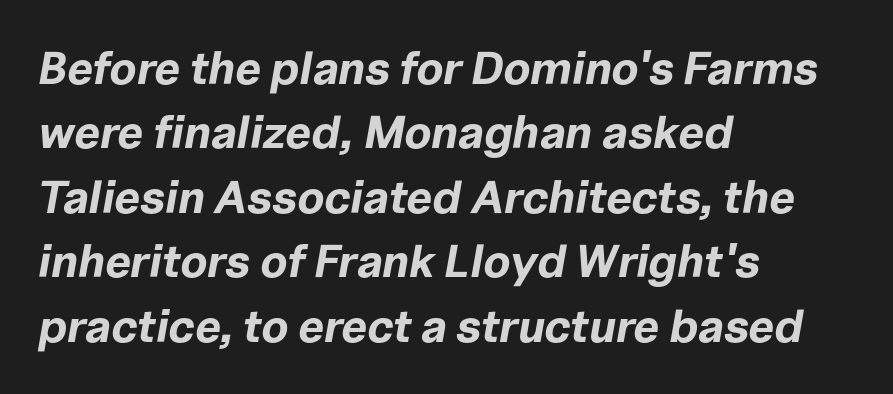
The image shows 46 px bold type, italic (leaning right); set left-aligned, normal line spacing (1.4x), normal letter spacing, not underlined; low stroke contrast and a medium x-height.
